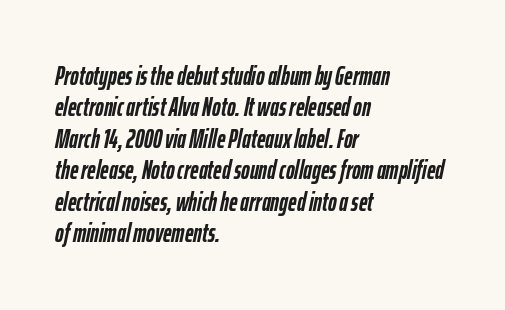
In terms of letterspacing, this is plain default setting. Which margin do the lines hug? The left one — the right edge is uneven. Is the type bold? Yes — the strokes are clearly thick and heavy. The zone under the glyphs is completely vacant. This is oblique type, the kind used for emphasis or titles.
